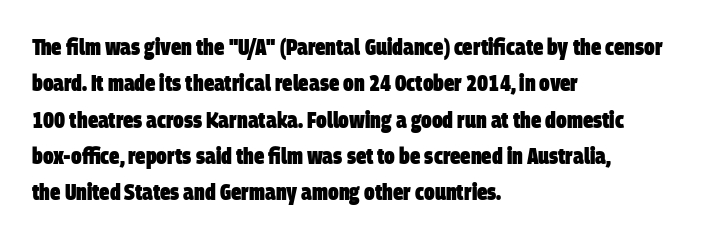
{"bold": "yes", "underline": "no", "align": "left", "line_spacing": "normal", "line_spacing_ratio": 1.58, "letter_spacing": "normal", "letter_spacing_em": 0.0, "glyph_px": 23}
